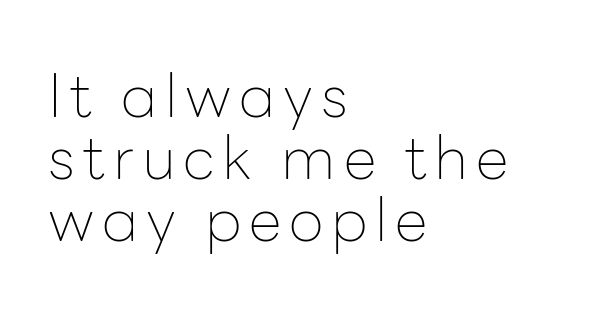
Q: Is the text bold? A: No.
Q: Is the text italic (slanted)? A: No, it is upright.
Q: Is the typeface a serif or a sans-serif typeface? A: Sans-serif.
Q: Is the text underlined? A: No.
Q: How is the paragraph aligned? A: Left-aligned.
Q: Is the spacing between lines tight, normal or loose? A: Tight.
Q: Width (condensed, normal, or wide)? A: Normal.
Q: Stroke contrast? A: Low.
Q: x-height? A: Medium.
Q: Monospaced? A: No.
